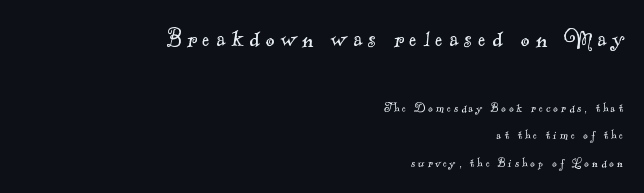
The passage shown is not underscored anywhere. To sum up the face: it has serifs. Each letter keeps its own natural width here, so spacing adapts to shape. The paragraph has a hard right edge and a soft left edge. The passage shown stacks its lines with a broad gap.
